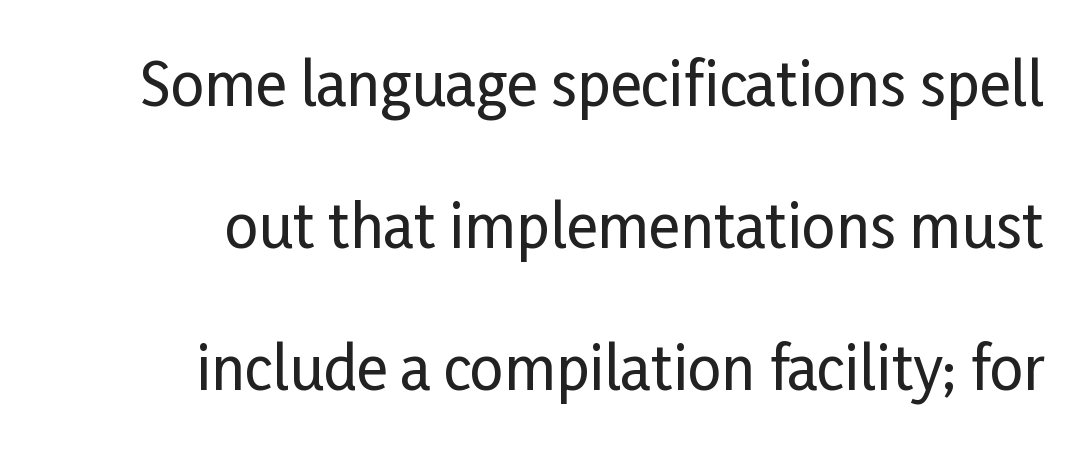
Q: Is the text italic (slanted)? A: No, it is upright.
Q: Is the typeface a serif or a sans-serif typeface? A: Sans-serif.
Q: Is the text underlined? A: No.
Q: How is the paragraph aligned? A: Right-aligned.
Q: Is the spacing between letters normal or unusually wide? A: Normal.
Q: Is the spacing between lines tight, normal or loose? A: Loose.
Q: Width (condensed, normal, or wide)? A: Condensed.
Q: Stroke contrast? A: Low.
Q: x-height? A: Medium.
Q: Monospaced? A: No.
